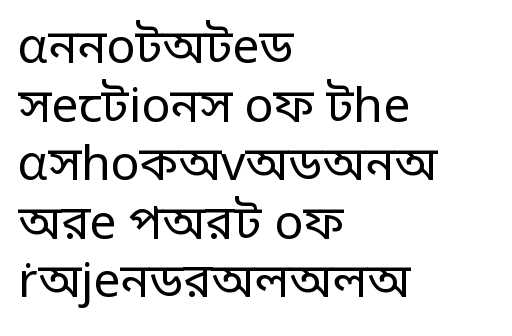
{"serif": "no", "italic": "no", "bold": "no", "weight": "regular", "width": "normal", "stroke_contrast": "low", "x_height": "large", "monospaced": "no", "underline": "no", "align": "left", "line_spacing_ratio": 1.22, "letter_spacing": "normal", "letter_spacing_em": 0.0, "glyph_px": 48}
